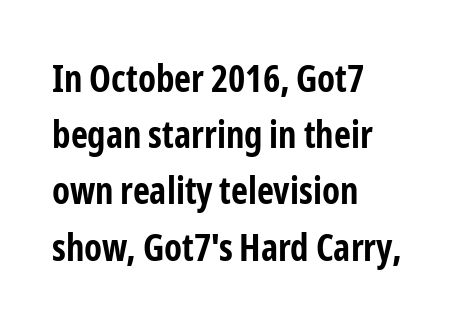
The image shows 37 px bold, condensed sans-serif type, upright; set left-aligned, normal line spacing (1.52x), normal letter spacing, not underlined; low stroke contrast and a medium x-height.
